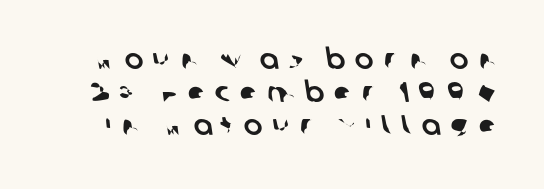
{"serif": "no", "width": "normal", "stroke_contrast": "low", "x_height": "large", "monospaced": "no", "underline": "no", "line_spacing_ratio": 1.17, "letter_spacing": "wide", "letter_spacing_em": 0.35, "glyph_px": 28}
